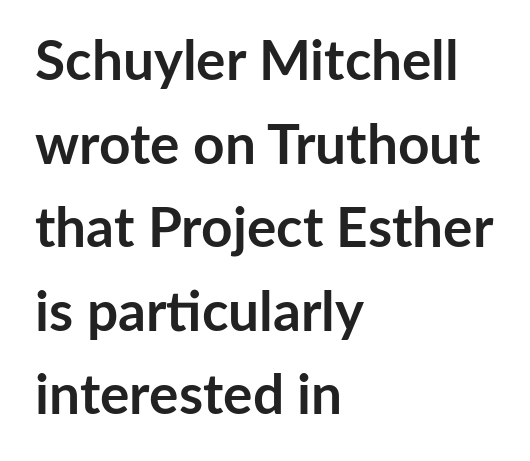
{"serif": "no", "italic": "no", "bold": "yes", "weight": "semibold", "width": "normal", "stroke_contrast": "low", "x_height": "medium", "monospaced": "no", "underline": "no", "align": "left", "line_spacing": "normal", "line_spacing_ratio": 1.52, "letter_spacing": "normal", "letter_spacing_em": 0.0, "glyph_px": 55}
